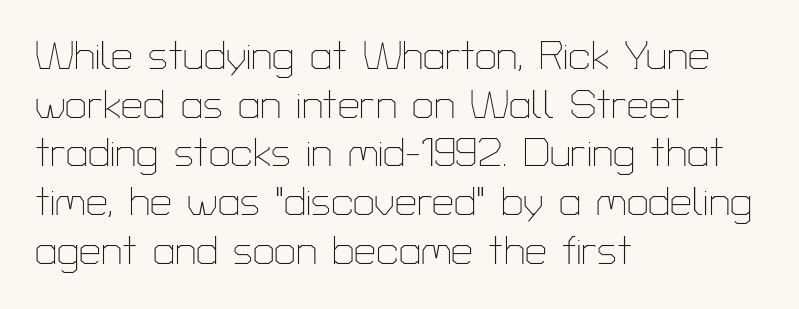
The image shows 39 px thin sans-serif type, upright; set left-aligned, normal line spacing (1.25x), normal letter spacing, not underlined; low stroke contrast and a medium x-height.
